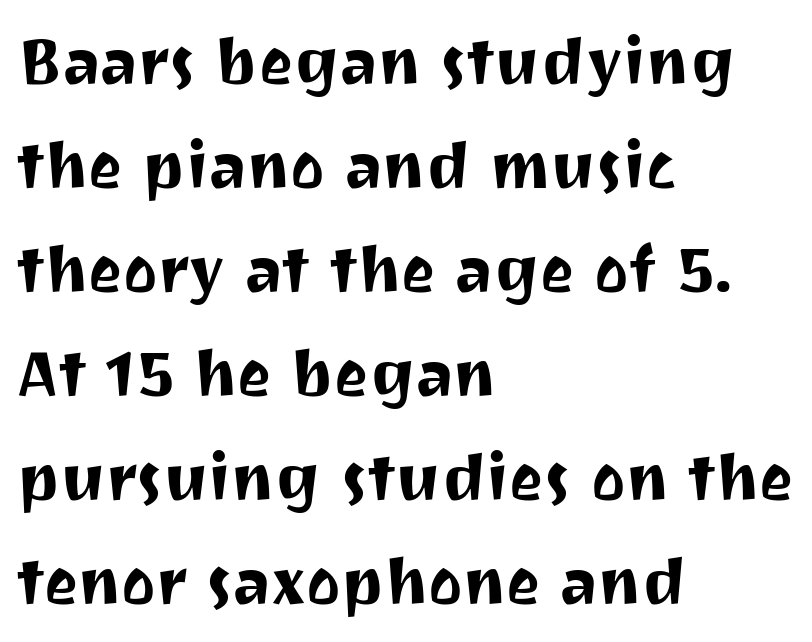
Q: Is the text italic (slanted)? A: No, it is upright.
Q: Is the typeface a serif or a sans-serif typeface? A: Sans-serif.
Q: Is the text underlined? A: No.
Q: How is the paragraph aligned? A: Left-aligned.
Q: Is the spacing between letters normal or unusually wide? A: Normal.
Q: Is the spacing between lines tight, normal or loose? A: Normal.
Q: Width (condensed, normal, or wide)? A: Normal.
Q: Stroke contrast? A: Medium.
Q: x-height? A: Medium.
Q: Monospaced? A: No.
